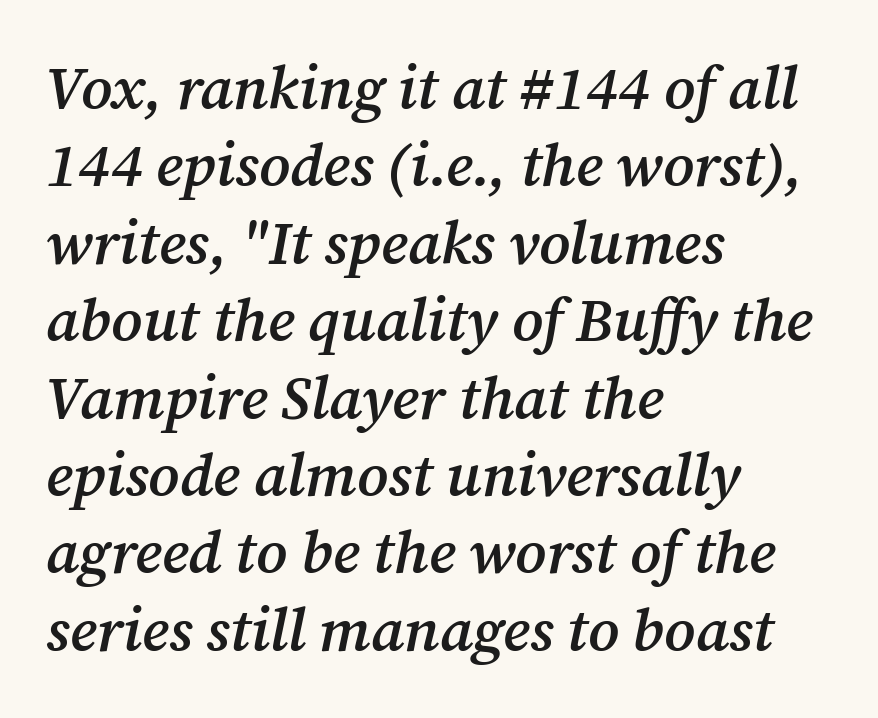
{"serif": "yes", "italic": "yes", "lean": "right", "slant_degrees": 12, "bold": "semi", "weight": "semibold", "width": "normal", "stroke_contrast": "medium", "x_height": "medium", "monospaced": "no", "underline": "no", "align": "left", "line_spacing": "normal", "line_spacing_ratio": 1.29, "letter_spacing": "normal", "letter_spacing_em": 0.0, "glyph_px": 60}
